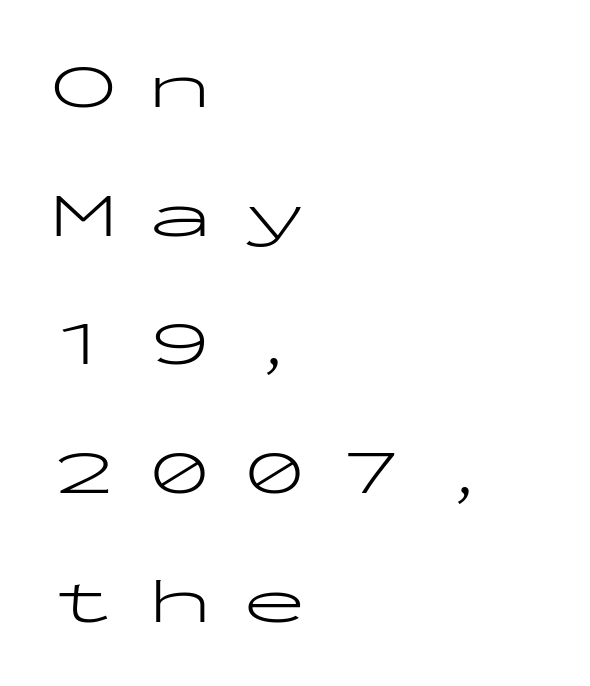
The image shows 65 px light, wide sans-serif type, upright, monospaced; set left-aligned, loose line spacing (1.98x), unusually wide letter spacing (+0.47 em), not underlined; low stroke contrast and a medium x-height.
